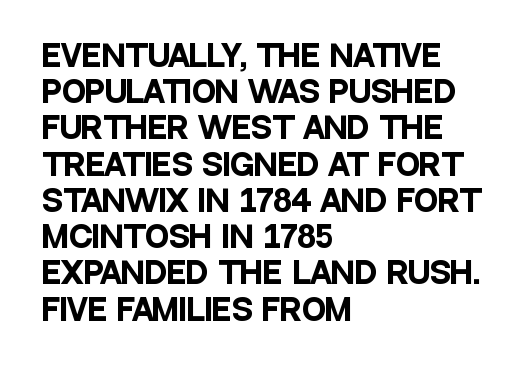
The image shows 29 px heavy, condensed sans-serif type, upright; set left-aligned, normal line spacing (1.25x), normal letter spacing, not underlined; low stroke contrast and a large x-height.
